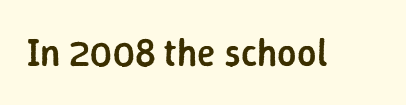
{"serif": "no", "italic": "no", "bold": "semi", "weight": "semibold", "width": "normal", "stroke_contrast": "low", "x_height": "medium", "monospaced": "no", "underline": "no", "letter_spacing": "normal", "letter_spacing_em": 0.0, "glyph_px": 38}
